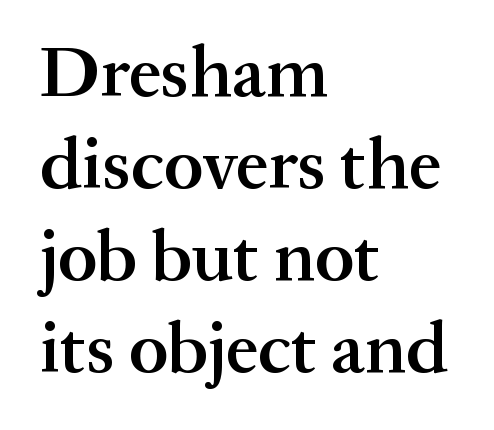
Q: Is the text bold? A: Semi-bold.
Q: Is the text italic (slanted)? A: No, it is upright.
Q: Is the typeface a serif or a sans-serif typeface? A: Serif.
Q: Is the text underlined? A: No.
Q: How is the paragraph aligned? A: Left-aligned.
Q: Is the spacing between letters normal or unusually wide? A: Normal.
Q: Is the spacing between lines tight, normal or loose? A: Normal.
Q: Width (condensed, normal, or wide)? A: Normal.
Q: Stroke contrast? A: Medium.
Q: x-height? A: Medium.
Q: Monospaced? A: No.
